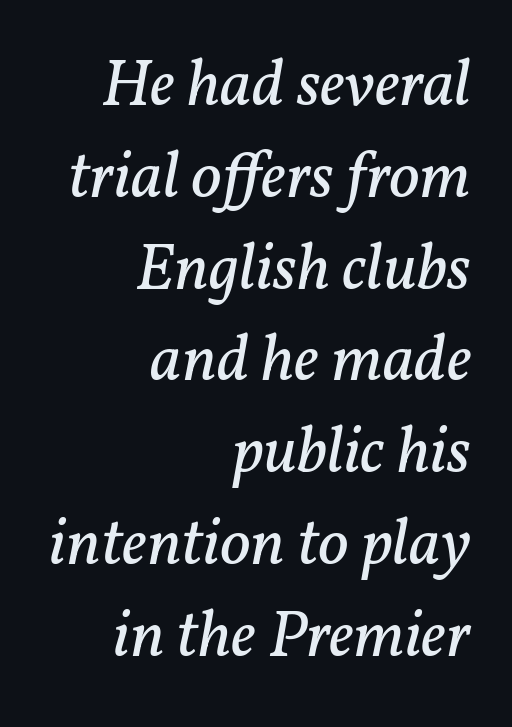
Q: Is the text bold? A: No.
Q: Is the text italic (slanted)? A: Yes, it leans right by about 11 degrees.
Q: Is the typeface a serif or a sans-serif typeface? A: Serif.
Q: Is the text underlined? A: No.
Q: How is the paragraph aligned? A: Right-aligned.
Q: Is the spacing between letters normal or unusually wide? A: Normal.
Q: Is the spacing between lines tight, normal or loose? A: Normal.
Q: Width (condensed, normal, or wide)? A: Normal.
Q: Stroke contrast? A: Low.
Q: x-height? A: Medium.
Q: Monospaced? A: No.
